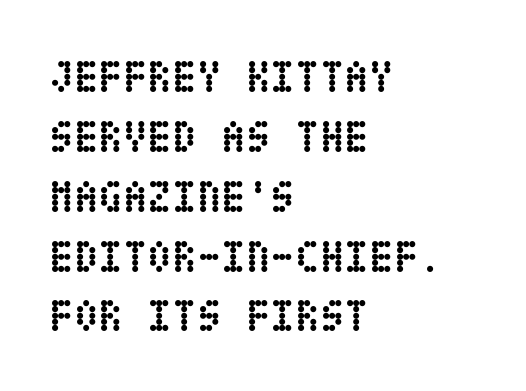
{"italic": "no", "bold": "yes", "weight": "semibold", "width": "condensed", "stroke_contrast": "low", "x_height": "large", "underline": "no", "align": "left", "line_spacing": "normal", "line_spacing_ratio": 1.33, "letter_spacing": "normal", "letter_spacing_em": 0.0, "glyph_px": 45}
